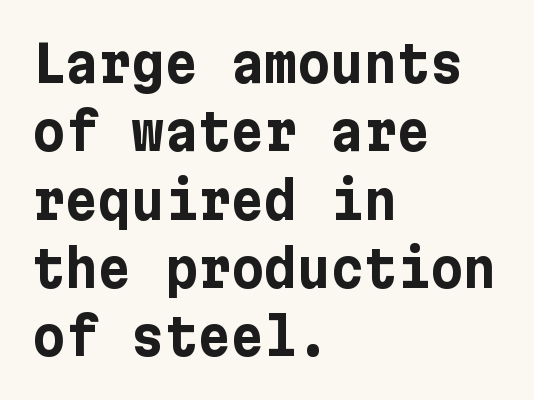
Q: Is the text bold? A: Yes.
Q: Is the text italic (slanted)? A: No, it is upright.
Q: Is the typeface a serif or a sans-serif typeface? A: Sans-serif.
Q: Is the text underlined? A: No.
Q: How is the paragraph aligned? A: Left-aligned.
Q: Is the spacing between letters normal or unusually wide? A: Normal.
Q: Is the spacing between lines tight, normal or loose? A: Normal.
Q: Width (condensed, normal, or wide)? A: Normal.
Q: Stroke contrast? A: Low.
Q: x-height? A: Medium.
